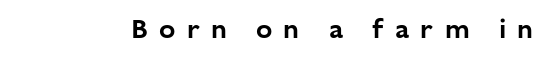
Is the letter spacing exaggerated? Yes — the characters are pushed far apart. Underlining? Definitely not there. Italic: no, the glyphs are upright roman.
